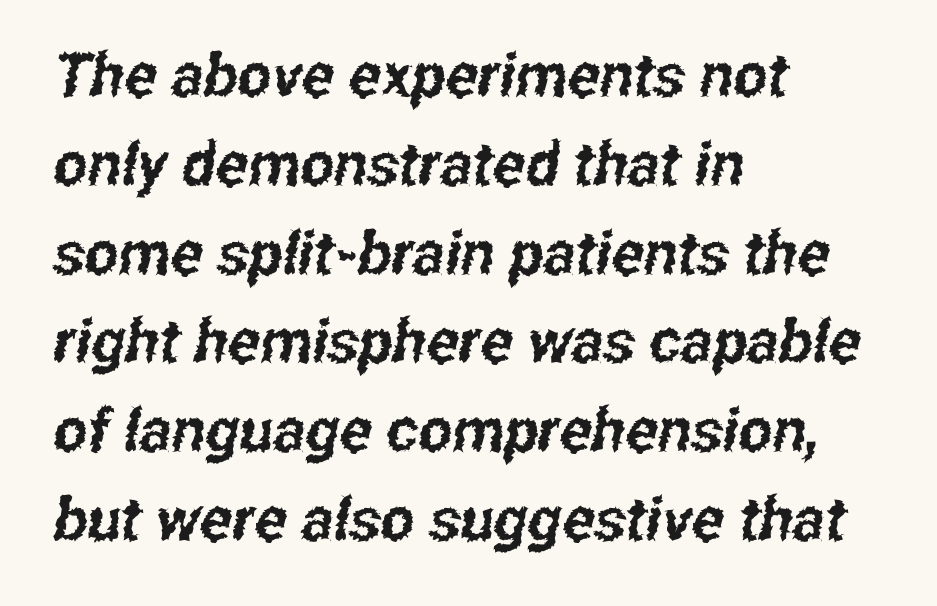
Q: Is the typeface a serif or a sans-serif typeface? A: Sans-serif.
Q: Is the text underlined? A: No.
Q: How is the paragraph aligned? A: Left-aligned.
Q: Is the spacing between letters normal or unusually wide? A: Normal.
Q: Is the spacing between lines tight, normal or loose? A: Normal.
Q: Width (condensed, normal, or wide)? A: Condensed.
Q: Stroke contrast? A: Low.
Q: x-height? A: Medium.
Q: Monospaced? A: No.
